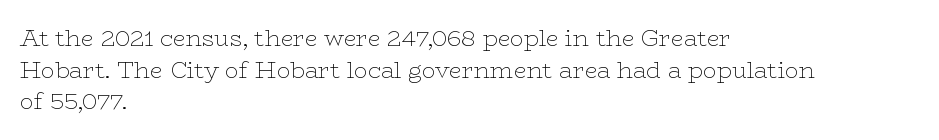
{"italic": "no", "bold": "no", "underline": "no", "align": "left", "line_spacing": "normal", "line_spacing_ratio": 1.37, "letter_spacing": "normal", "letter_spacing_em": 0.0, "glyph_px": 23}
